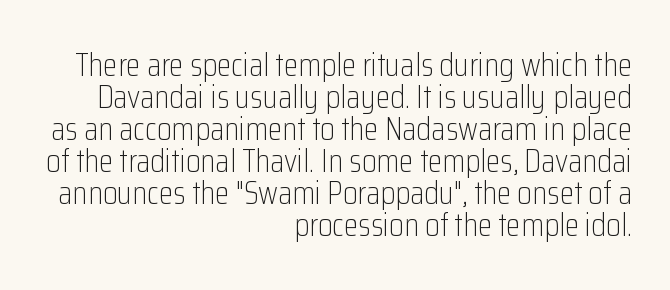
{"serif": "no", "italic": "no", "bold": "no", "weight": "light", "width": "condensed", "stroke_contrast": "low", "x_height": "medium", "monospaced": "no", "underline": "no", "align": "right", "line_spacing": "tight", "line_spacing_ratio": 0.97, "letter_spacing": "normal", "letter_spacing_em": 0.0, "glyph_px": 33}
